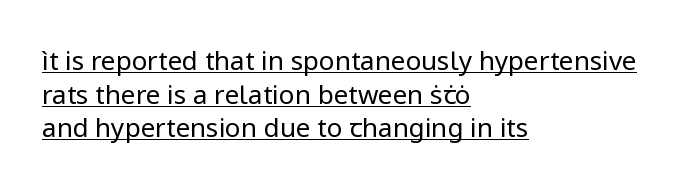
Q: Is the text bold? A: No.
Q: Is the text italic (slanted)? A: No, it is upright.
Q: Is the text underlined? A: Yes.
Q: How is the paragraph aligned? A: Left-aligned.
Q: Is the spacing between letters normal or unusually wide? A: Normal.
Q: Is the spacing between lines tight, normal or loose? A: Normal.
